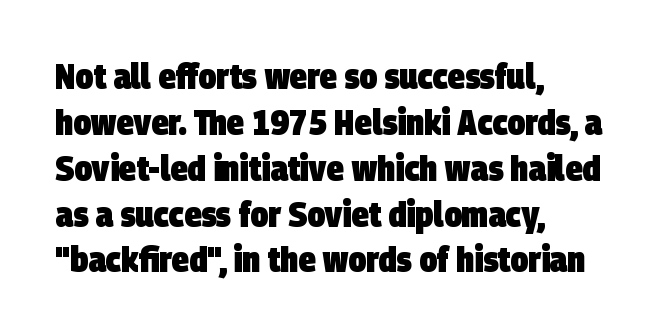
{"serif": "no", "bold": "yes", "weight": "heavy", "width": "condensed", "stroke_contrast": "low", "x_height": "large", "monospaced": "no", "underline": "no", "align": "left", "line_spacing": "normal", "line_spacing_ratio": 1.31, "letter_spacing": "normal", "letter_spacing_em": 0.0, "glyph_px": 35}
